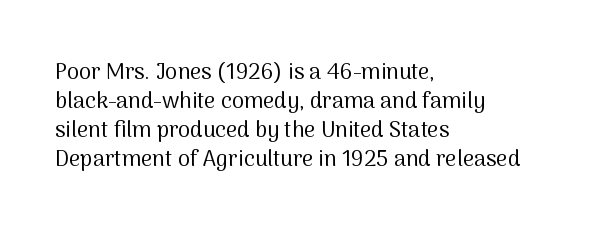
Tall strokes in this sample are plumb rather than angled. The passage shown has conventional tracking throughout. Every row of glyphs begins at an identical x-position on the left. A normal amount of white space separates one row of letters from the next. Type without underlining.
